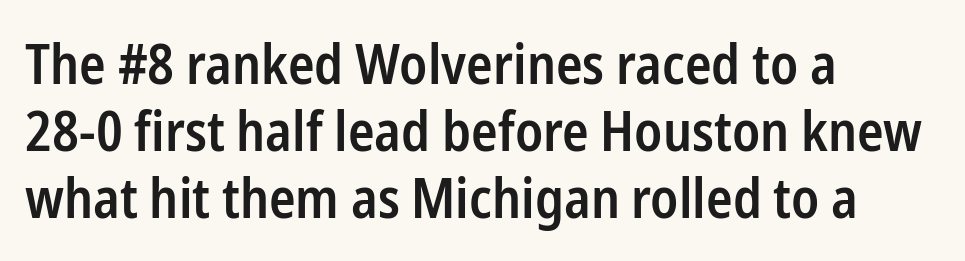
Q: Is the text bold? A: Semi-bold.
Q: Is the text italic (slanted)? A: No, it is upright.
Q: Is the typeface a serif or a sans-serif typeface? A: Sans-serif.
Q: Is the text underlined? A: No.
Q: How is the paragraph aligned? A: Left-aligned.
Q: Is the spacing between letters normal or unusually wide? A: Normal.
Q: Width (condensed, normal, or wide)? A: Condensed.
Q: Stroke contrast? A: Low.
Q: x-height? A: Medium.
Q: Monospaced? A: No.
